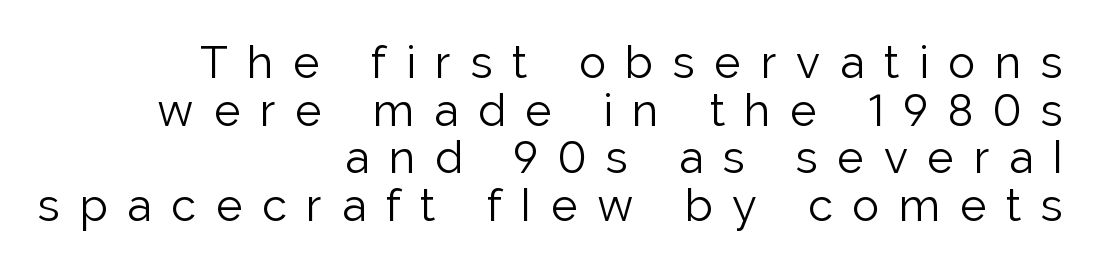
The image shows 45 px light sans-serif type, upright; set right-aligned, tight line spacing (1.06x), unusually wide letter spacing (+0.44 em), not underlined; low stroke contrast and a medium x-height.
